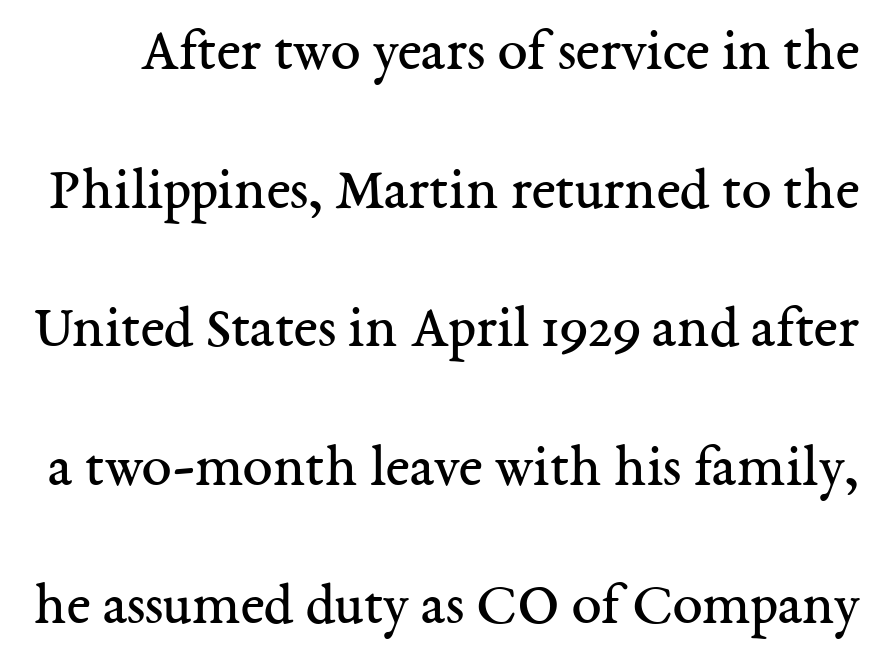
The image shows 60 px regular-weight serif type, upright; set loose line spacing (2.31x), normal letter spacing, not underlined; medium stroke contrast and a medium x-height.
